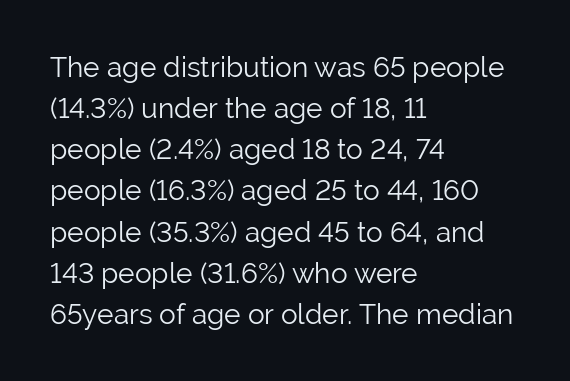
{"serif": "no", "italic": "no", "bold": "no", "weight": "light", "width": "normal", "stroke_contrast": "low", "x_height": "medium", "monospaced": "no", "underline": "no", "align": "left", "line_spacing": "normal", "line_spacing_ratio": 1.47, "letter_spacing": "normal", "letter_spacing_em": 0.0, "glyph_px": 28}
